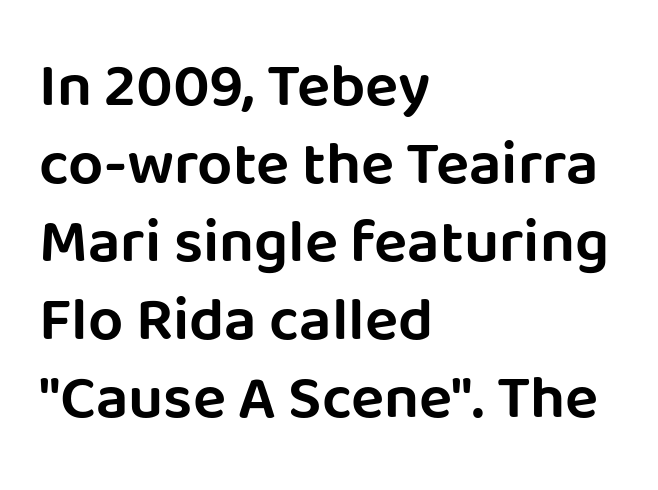
Line beginnings align vertically; line endings do not. Proportional: the letters do not fall into vertical columns. Does the lettering tilt? It doesn't — this is upright. Is this a sans? Yes — the strokes have no serifs. Each word holds together tightly as a unit, with standard inter-letter gaps. The vertical gap from one line to the next is medium.
